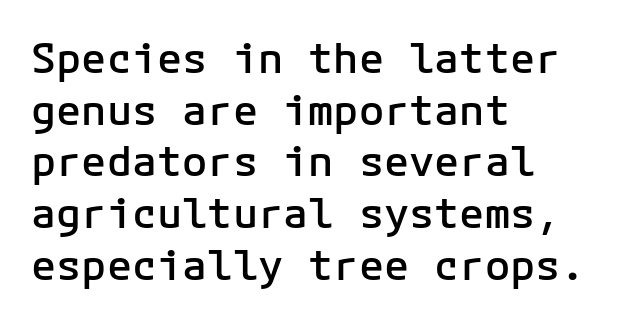
{"serif": "no", "italic": "no", "bold": "semi", "weight": "semibold", "width": "normal", "stroke_contrast": "low", "x_height": "medium", "underline": "no", "align": "left", "line_spacing_ratio": 1.23, "letter_spacing": "normal", "letter_spacing_em": 0.0, "glyph_px": 42}
